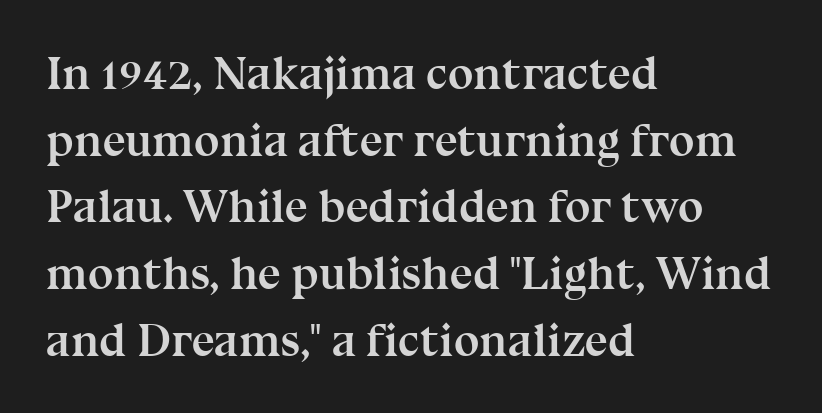
The image shows 46 px semibold serif type, upright; set left-aligned, normal line spacing (1.45x), normal letter spacing, not underlined; medium stroke contrast and a medium x-height.
